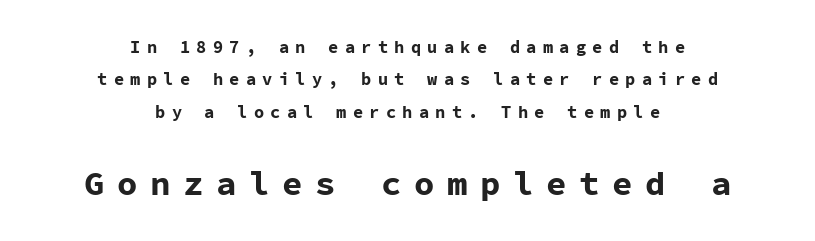
The designer went with a sans here, leaving each stem footless. Top chunk: small. Bottom chunk: large. Notice how the passage keeps no hard edge, just a central spine. Ascenders rise straight up at ninety degrees.
